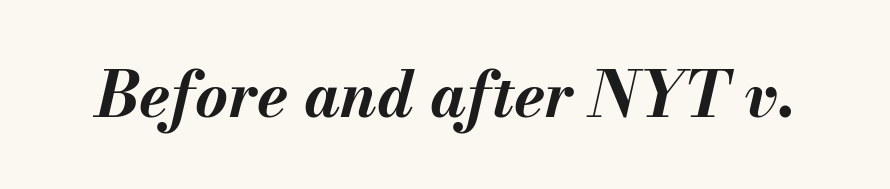
Q: Is the text bold? A: Yes.
Q: Is the text italic (slanted)? A: Yes, it leans right by about 13 degrees.
Q: Is the text underlined? A: No.
Q: Is the spacing between letters normal or unusually wide? A: Normal.
Q: Width (condensed, normal, or wide)? A: Normal.
Q: Stroke contrast? A: Medium.
Q: x-height? A: Small.
Q: Monospaced? A: No.
